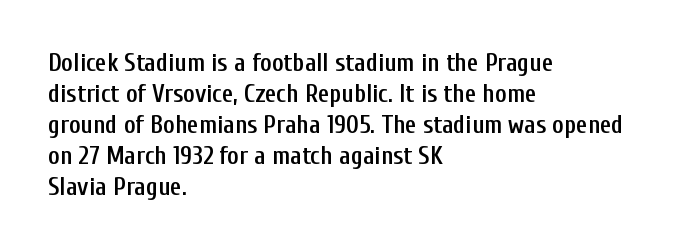
Q: Is the text bold? A: Semi-bold.
Q: Is the text italic (slanted)? A: No, it is upright.
Q: Is the text underlined? A: No.
Q: How is the paragraph aligned? A: Left-aligned.
Q: Is the spacing between letters normal or unusually wide? A: Normal.
